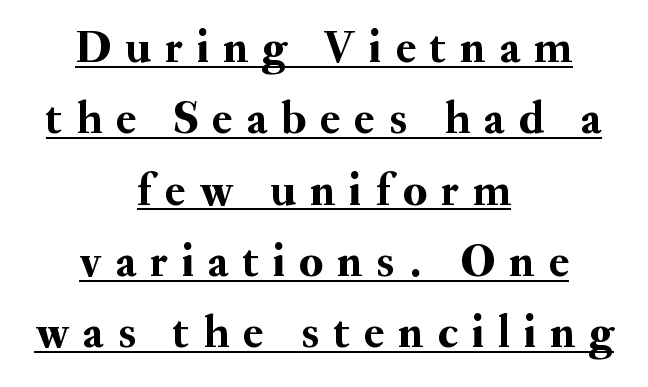
{"serif": "yes", "italic": "no", "width": "normal", "stroke_contrast": "medium", "x_height": "small", "monospaced": "no", "underline": "yes", "align": "center", "line_spacing": "normal", "line_spacing_ratio": 1.55, "letter_spacing": "wide", "letter_spacing_em": 0.31, "glyph_px": 46}
